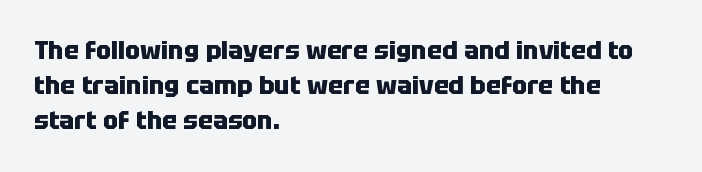
Q: Is the text bold? A: Yes.
Q: Is the text italic (slanted)? A: No, it is upright.
Q: Is the text underlined? A: No.
Q: How is the paragraph aligned? A: Left-aligned.
Q: Is the spacing between letters normal or unusually wide? A: Normal.
Q: Is the spacing between lines tight, normal or loose? A: Normal.
